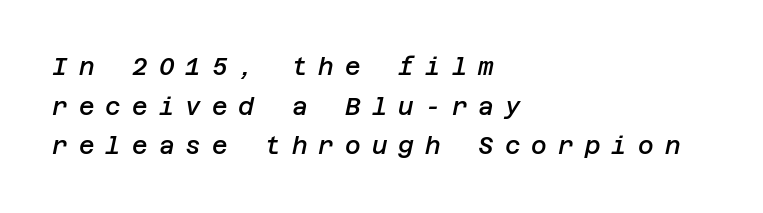
The typesetter chose a ragged-right arrangement here. Students, note that the glyphs here are deliberately spaced far apart. The space between consecutive lines is moderate. Summary of weight: moderately heavy, a semibold. An italicized treatment has been applied to the whole sample. Lines of text with bare space underneath.
